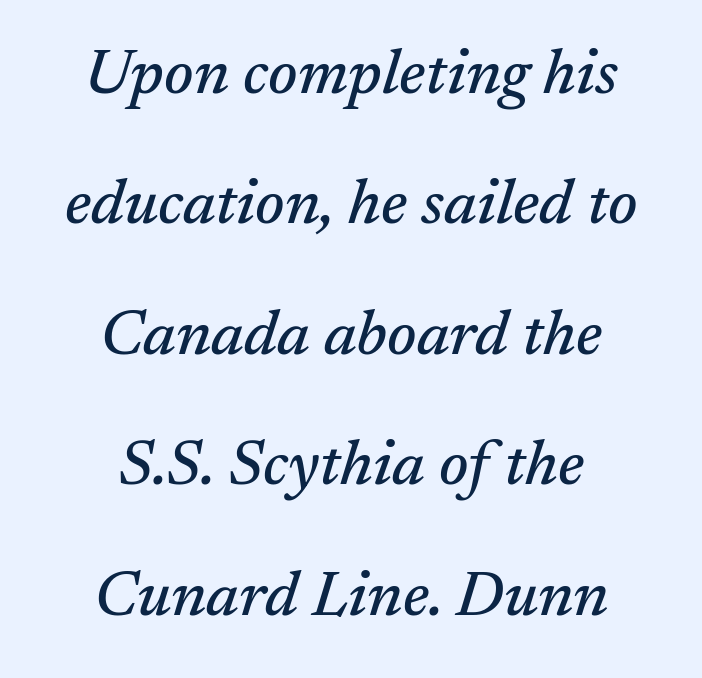
Q: Is the text italic (slanted)? A: Yes, it leans right by about 17 degrees.
Q: Is the typeface a serif or a sans-serif typeface? A: Serif.
Q: Is the text underlined? A: No.
Q: How is the paragraph aligned? A: Centered.
Q: Is the spacing between letters normal or unusually wide? A: Normal.
Q: Is the spacing between lines tight, normal or loose? A: Loose.
Q: Width (condensed, normal, or wide)? A: Normal.
Q: Stroke contrast? A: Medium.
Q: x-height? A: Medium.
Q: Monospaced? A: No.
